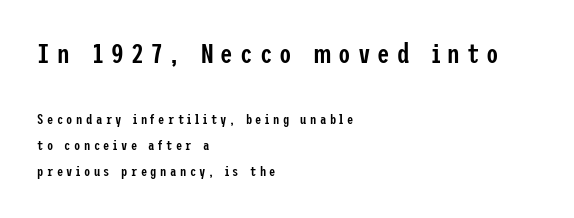
{"serif": "no", "italic": "no", "bold": "semi", "weight": "semibold", "width": "condensed", "stroke_contrast": "low", "x_height": "medium", "underline": "no", "align": "left", "line_spacing_ratio": 1.85, "letter_spacing": "wide", "letter_spacing_em": 0.25, "larger_block": "first", "size_ratio": 2.0, "glyph_px": 28}
